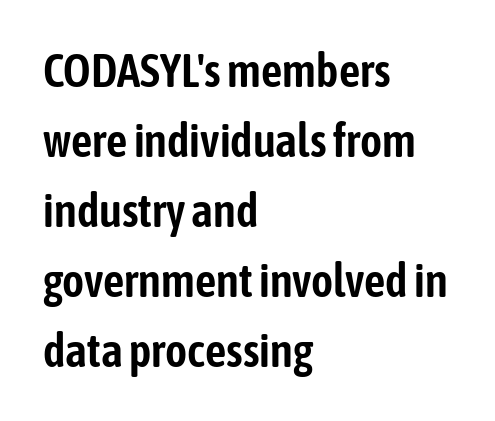
The letters stand upright; this is a roman face. Here the designer chose a conventional face with non-uniform glyph widths. A clean baseline with only descenders dipping below it. Nothing unusual about the tracking: characters are spaced as the font intends.
